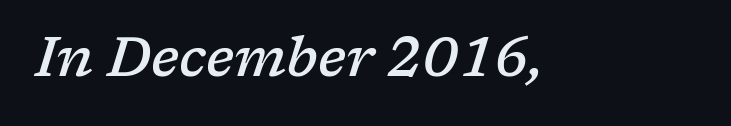
The image shows 55 px semibold serif type, italic (leaning right); set normal letter spacing, not underlined; low stroke contrast and a medium x-height.
